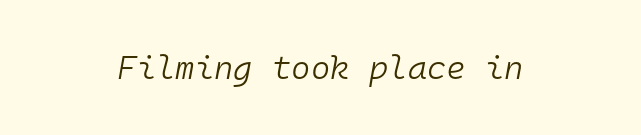
{"italic": "yes", "lean": "right", "slant_degrees": 10, "bold": "no", "weight": "light", "width": "normal", "stroke_contrast": "low", "x_height": "medium", "monospaced": "yes", "underline": "no", "align": "center", "letter_spacing": "normal", "letter_spacing_em": 0.0, "glyph_px": 33}
